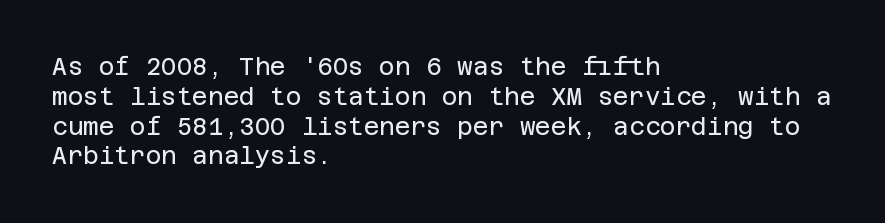
The image shows 24 px text type, upright; set left-aligned, line spacing 1.24x, normal letter spacing, not underlined.
